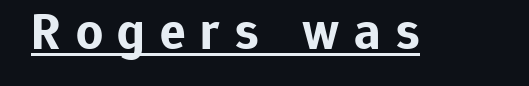
{"serif": "no", "italic": "no", "bold": "yes", "weight": "bold", "width": "normal", "stroke_contrast": "low", "x_height": "medium", "monospaced": "no", "underline": "yes", "letter_spacing": "wide", "letter_spacing_em": 0.28, "glyph_px": 53}
